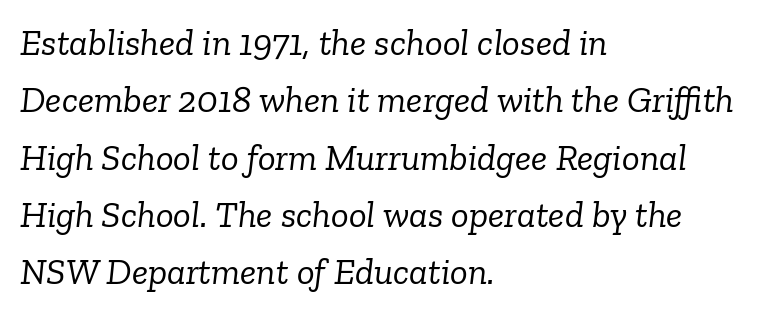
The image shows 37 px light serif type, italic (leaning right); set left-aligned, normal line spacing (1.55x), normal letter spacing, not underlined; low stroke contrast and a medium x-height.
